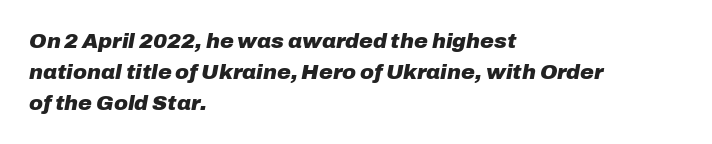
Q: Is the text bold? A: Yes.
Q: Is the text italic (slanted)? A: Yes, it leans right by about 10 degrees.
Q: Is the text underlined? A: No.
Q: How is the paragraph aligned? A: Left-aligned.
Q: Is the spacing between letters normal or unusually wide? A: Normal.
Q: Is the spacing between lines tight, normal or loose? A: Normal.
